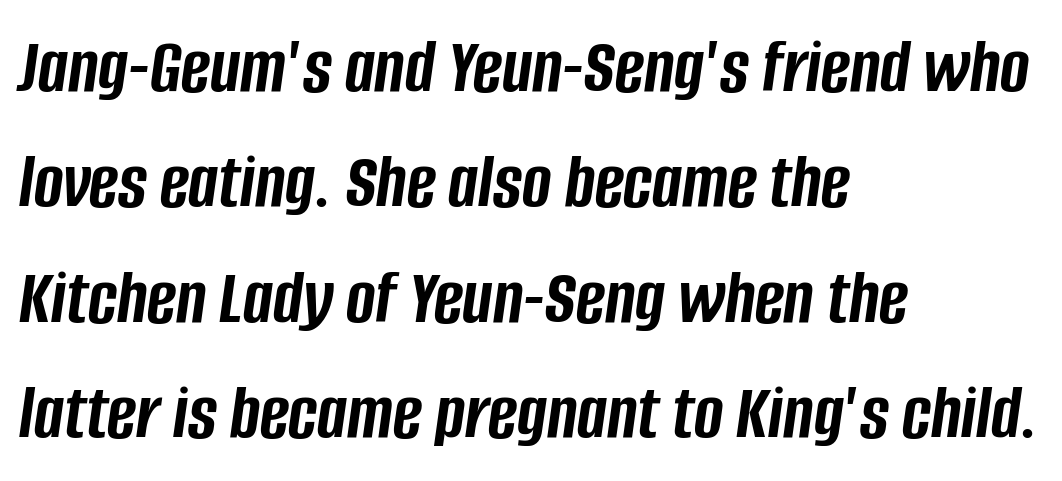
The line texture is even and compact thanks to regular tracking. The compositor pushed each line to the left boundary. Slant detected: the letters are inclined. Is there much room between lines? A standard amount, neither cramped nor airy.
